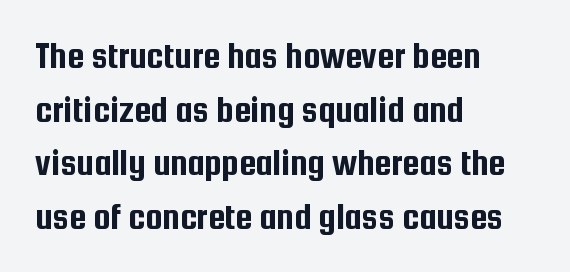
The typeface chosen for these lines omits serifs. Each new line begins a customary step beneath the previous one. Here the designer chose a conventional face with non-uniform glyph widths. In terms of posture, this sample is upright.
